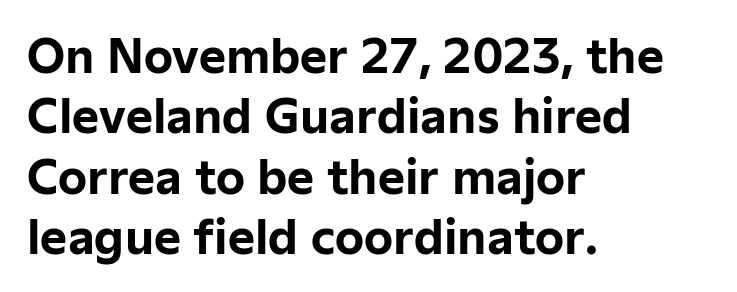
Q: Is the text bold? A: Yes.
Q: Is the text italic (slanted)? A: No, it is upright.
Q: Is the typeface a serif or a sans-serif typeface? A: Sans-serif.
Q: Is the text underlined? A: No.
Q: How is the paragraph aligned? A: Left-aligned.
Q: Is the spacing between letters normal or unusually wide? A: Normal.
Q: Is the spacing between lines tight, normal or loose? A: Normal.
Q: Width (condensed, normal, or wide)? A: Normal.
Q: Stroke contrast? A: Low.
Q: x-height? A: Medium.
Q: Monospaced? A: No.
